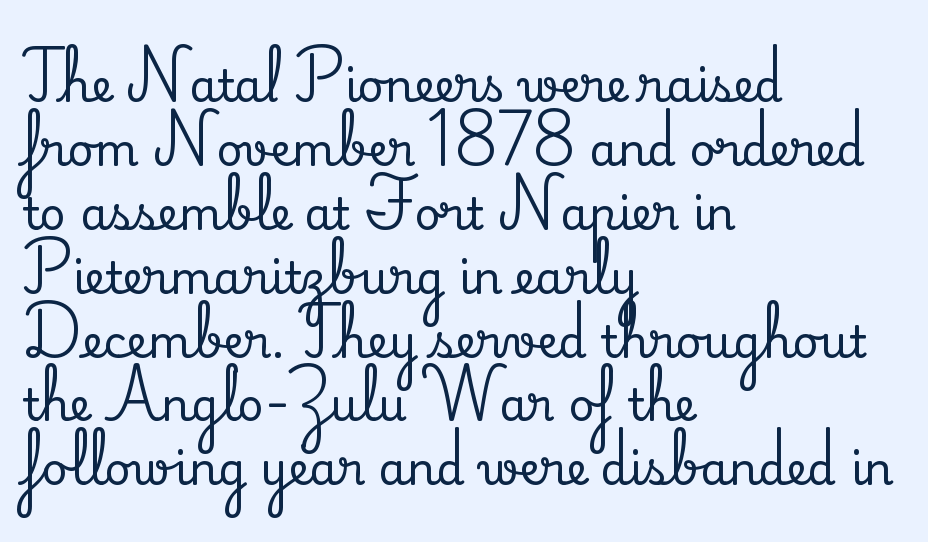
{"serif": "yes", "italic": "no", "width": "normal", "stroke_contrast": "medium", "x_height": "small", "monospaced": "no", "underline": "no", "align": "left", "line_spacing": "normal", "line_spacing_ratio": 1.42, "letter_spacing": "normal", "letter_spacing_em": 0.0, "glyph_px": 45}
